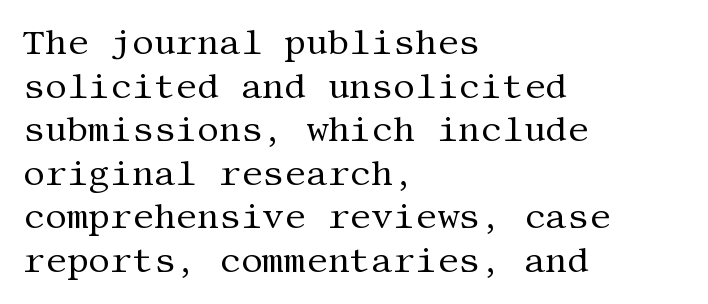
{"serif": "yes", "italic": "no", "bold": "no", "weight": "regular", "width": "normal", "stroke_contrast": "medium", "x_height": "large", "underline": "no", "align": "left", "line_spacing": "normal", "line_spacing_ratio": 1.28, "letter_spacing": "normal", "letter_spacing_em": 0.0, "glyph_px": 34}
